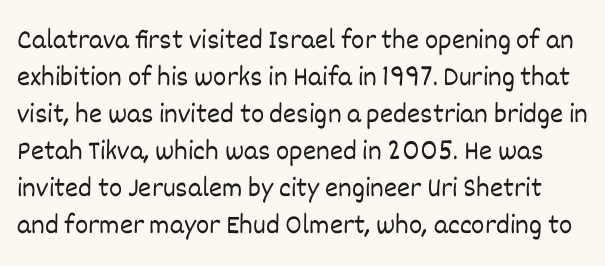
Posture: vertical. Looks like regular typesetting: each glyph gets only the width it needs. Between one letter and the next there's only the usual sliver of space. Unmarked baselines from the first word to the last. Weight: in the light-to-regular range. Interline gaps are of average width in this sample.
